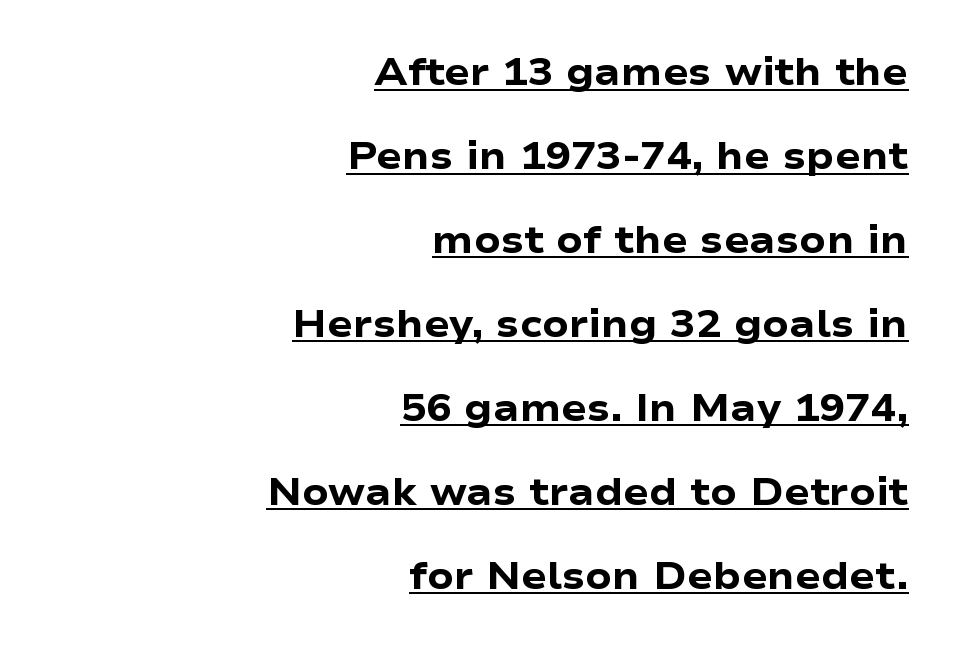
The image shows 38 px heavy, wide sans-serif type, upright; set right-aligned, loose line spacing (2.21x), normal letter spacing, underlined; low stroke contrast and a medium x-height.
